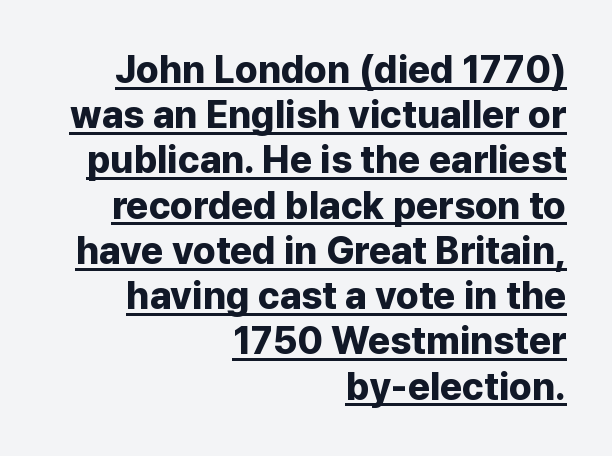
Q: Is the text bold? A: Yes.
Q: Is the text italic (slanted)? A: No, it is upright.
Q: Is the typeface a serif or a sans-serif typeface? A: Sans-serif.
Q: Is the text underlined? A: Yes.
Q: How is the paragraph aligned? A: Right-aligned.
Q: Is the spacing between letters normal or unusually wide? A: Normal.
Q: Width (condensed, normal, or wide)? A: Normal.
Q: Stroke contrast? A: Low.
Q: x-height? A: Medium.
Q: Monospaced? A: No.
